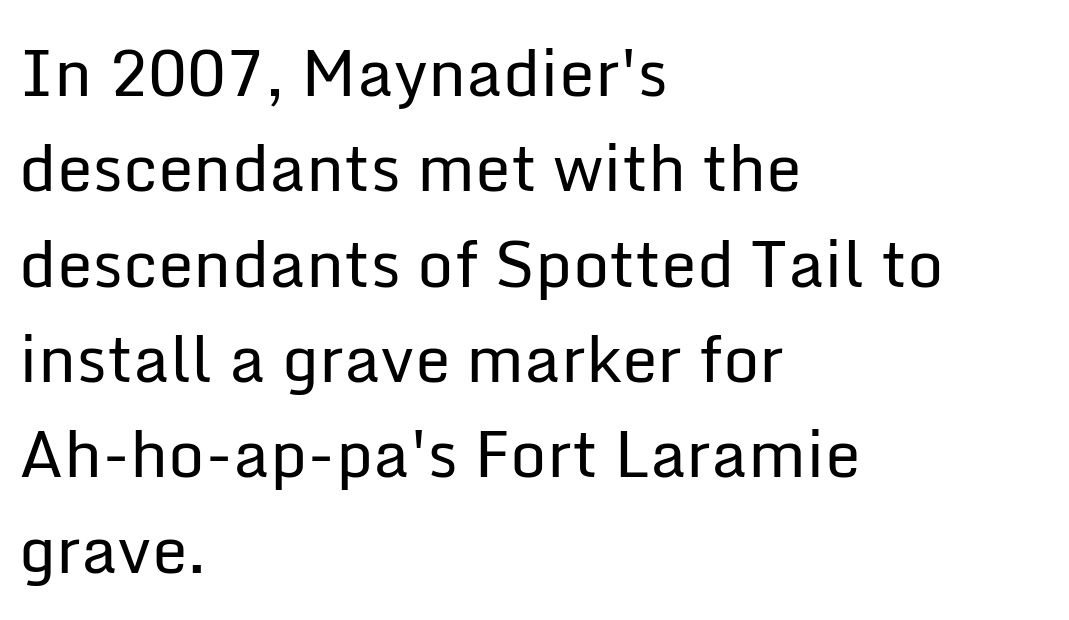
The image shows 64 px regular-weight sans-serif type, upright; set left-aligned, normal line spacing (1.49x), normal letter spacing, not underlined; low stroke contrast and a medium x-height.
